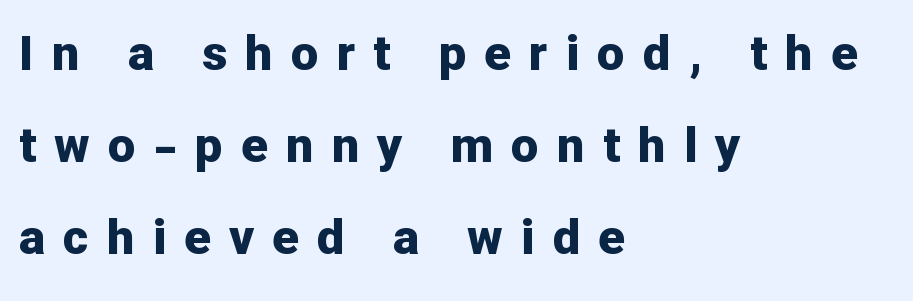
Look at the bottom of the vertical strokes: they stop flat, with no serifs. Caption: multi-line text, flush left, ragged right. You could not count columns in this text — the font is proportionally spaced. There is plenty of visible air inserted between adjacent glyphs.
